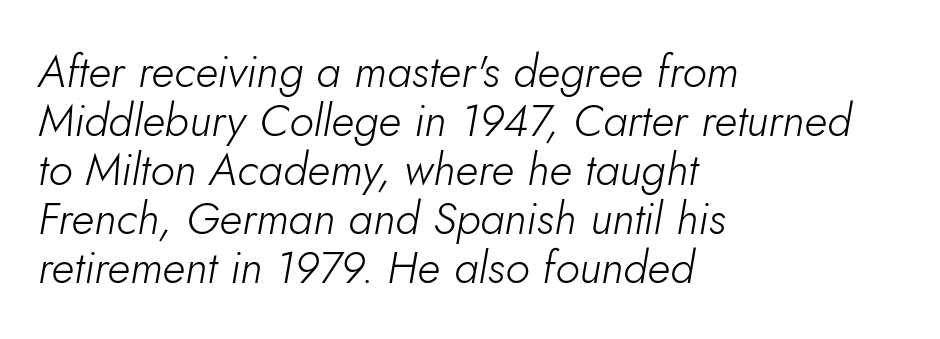
Each line starts at the same left margin while the right side varies. Slanted lettering throughout. Tightly led — the rows are bunched. This rendering features lettering with no underline.
